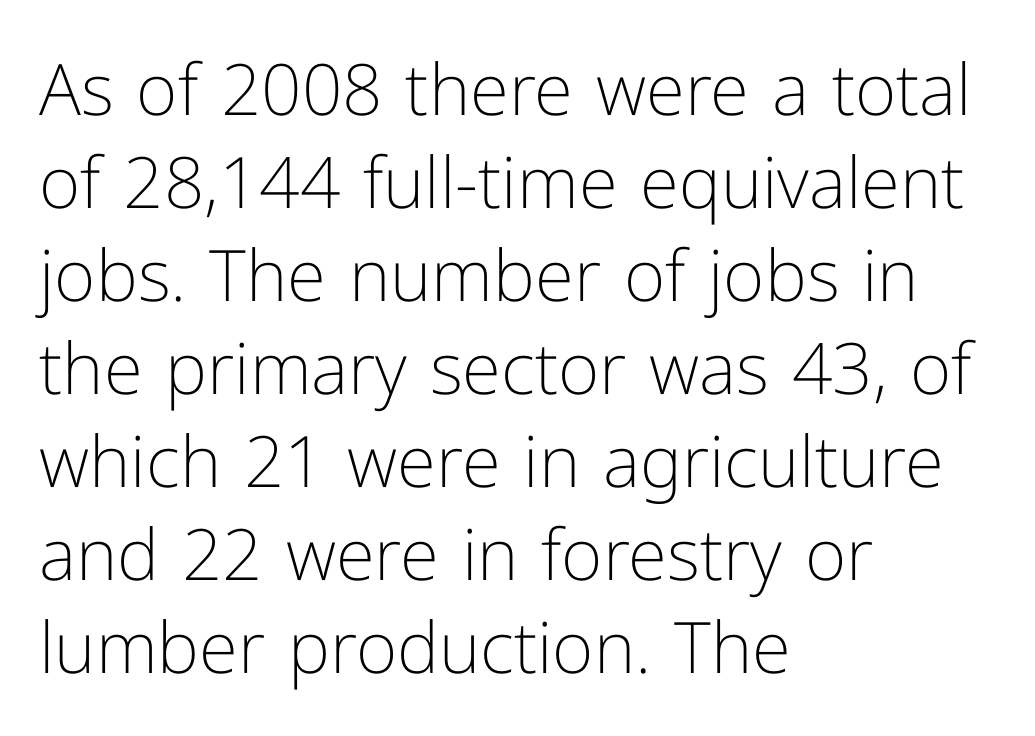
{"serif": "no", "italic": "no", "bold": "no", "weight": "light", "width": "normal", "stroke_contrast": "low", "x_height": "medium", "monospaced": "no", "underline": "no", "align": "left", "line_spacing": "normal", "line_spacing_ratio": 1.31, "letter_spacing": "normal", "letter_spacing_em": 0.0, "glyph_px": 71}
